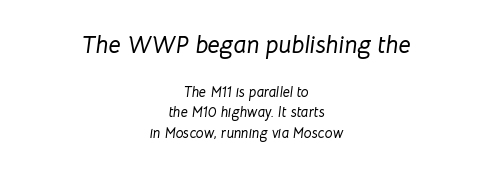
Glyph-to-glyph distance matches everyday printed text. The passage shown is not underscored anywhere. If you measured baseline to baseline, you'd find a middling distance. One-word summary of the alignment: center. The specimen reads as italic at a glance.
